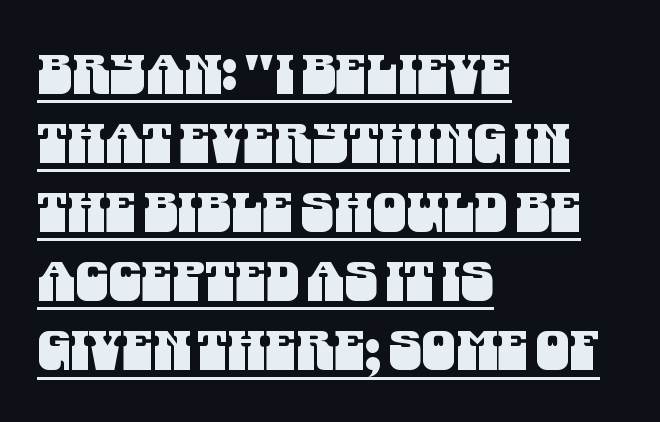
Q: Is the typeface a serif or a sans-serif typeface? A: Sans-serif.
Q: Is the text underlined? A: Yes.
Q: How is the paragraph aligned? A: Left-aligned.
Q: Is the spacing between letters normal or unusually wide? A: Normal.
Q: Is the spacing between lines tight, normal or loose? A: Normal.
Q: Width (condensed, normal, or wide)? A: Condensed.
Q: Stroke contrast? A: Medium.
Q: x-height? A: Large.
Q: Monospaced? A: No.
